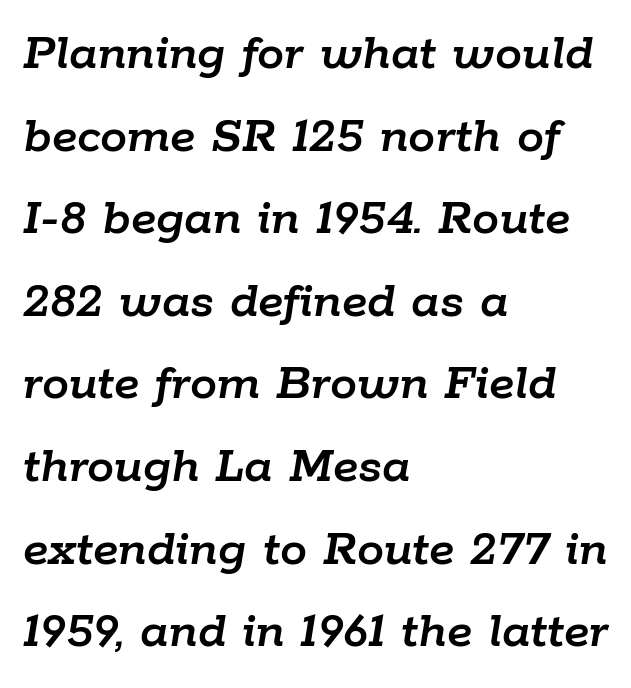
{"italic": "yes", "lean": "right", "slant_degrees": 9, "width": "normal", "stroke_contrast": "low", "x_height": "medium", "monospaced": "no", "underline": "no", "align": "left", "line_spacing": "normal", "line_spacing_ratio": 1.53, "letter_spacing": "normal", "letter_spacing_em": 0.0, "glyph_px": 54}
